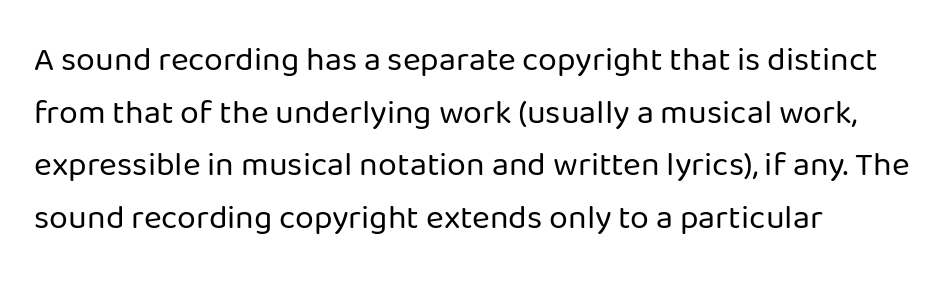
The designer went with a sans here, leaving each stem footless. Each stroke keeps to a modest, everyday thickness or less. You could call the tracking neutral — neither tight nor loose. The lines sit at an ordinary, default distance from one another. Do the characters align in a grid? No, the font is proportional.
